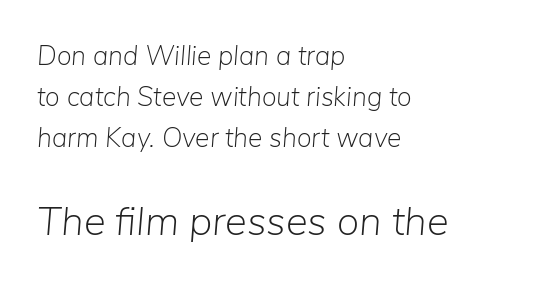
The image shows 41 px light type, italic (leaning right); set left-aligned, normal line spacing (1.52x), normal letter spacing, not underlined; the second (bottom) block is 1.52x larger; low stroke contrast and a medium x-height.
